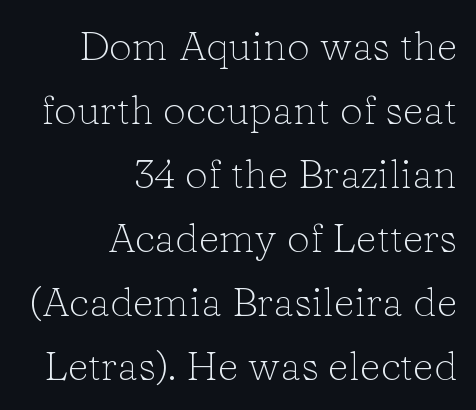
{"serif": "yes", "italic": "no", "bold": "no", "weight": "light", "width": "normal", "stroke_contrast": "low", "x_height": "medium", "monospaced": "no", "underline": "no", "align": "right", "line_spacing": "normal", "line_spacing_ratio": 1.56, "letter_spacing": "normal", "letter_spacing_em": 0.0, "glyph_px": 41}
